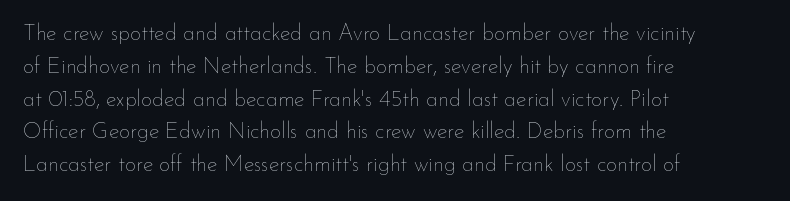
Descender tails drop into unmarked territory. Vertically, the passage feels balanced, rows spaced as you'd expect. The typesetter chose a ragged-right arrangement here. The typography opts for an upright posture over an oblique one. The rendering keeps characters at their native spacing. Stroke mass is kept to a normal reading level or below.
